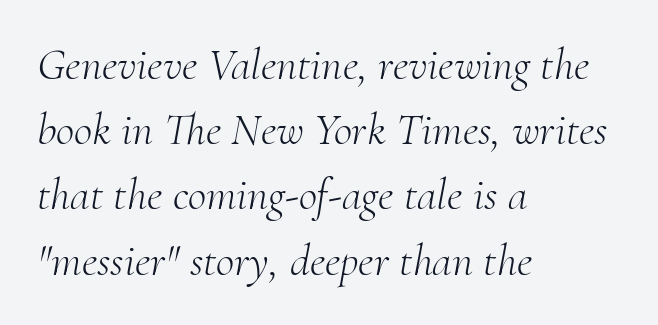
Letter spacing: default. Is there much room between lines? A standard amount, neither cramped nor airy. Think standard paragraph weight, or any step lighter than that. Each row of text sits above clean, open space. The passage shown is typed in a proportional face where columns would drift. Are there feet on the stems? There are — it's a serif.
